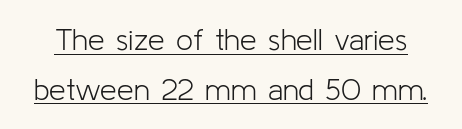
Do the characters align in a grid? No, the font is proportional. Caption: face not bold, strokes unweighted. Successive baselines arrive at the customary interval. Observe the absence of serifs on each vertical stroke in this sample. Does extra space separate the letters? No, they use regular spacing.
